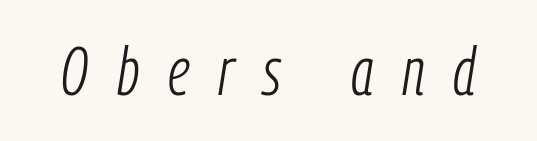
Q: Is the text bold? A: No.
Q: Is the text italic (slanted)? A: Yes, it leans right by about 9 degrees.
Q: Is the text underlined? A: No.
Q: Is the spacing between letters normal or unusually wide? A: Unusually wide.
Q: Width (condensed, normal, or wide)? A: Condensed.
Q: Stroke contrast? A: Low.
Q: x-height? A: Medium.
Q: Monospaced? A: No.
